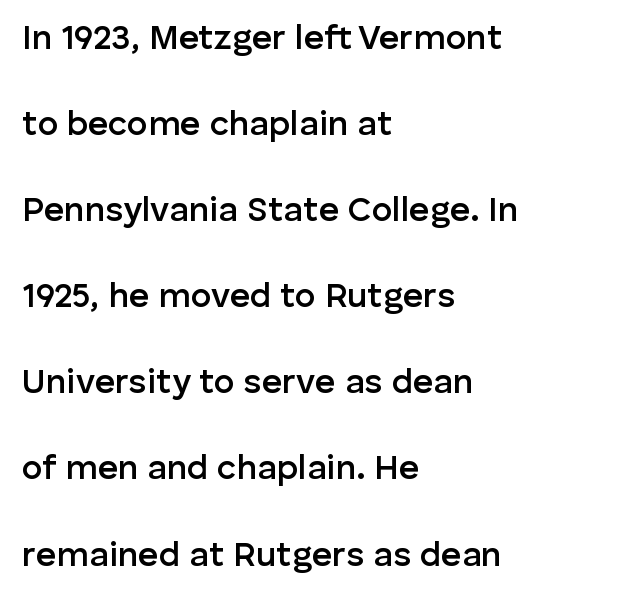
Vertical spacing — loose. To sum up the face: it is a sans, with no serifs. Every stem runs plumb, perpendicular to the baseline. A classic flush-left, rag-right setting is used for this passage. Check the space under the baseline: it is left empty. Character widths vary here, with narrow letters taking less room than wide ones.
